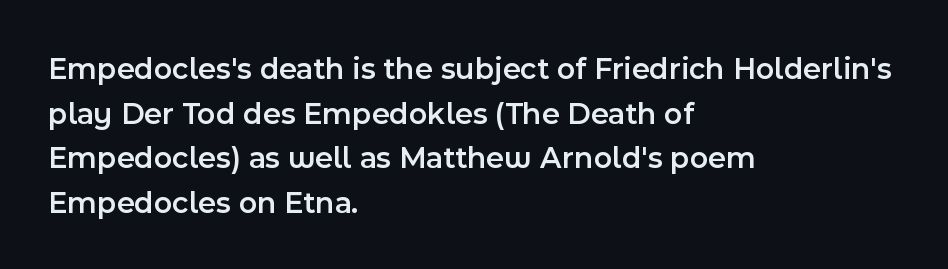
{"serif": "no", "italic": "no", "bold": "semi", "weight": "semibold", "width": "normal", "x_height": "medium", "monospaced": "no", "underline": "no", "align": "left", "line_spacing": "normal", "line_spacing_ratio": 1.44, "letter_spacing": "normal", "letter_spacing_em": 0.0, "glyph_px": 31}
